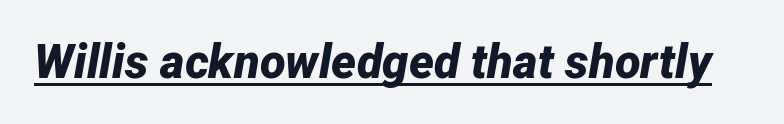
{"italic": "yes", "lean": "right", "slant_degrees": 12, "bold": "yes", "weight": "bold", "width": "normal", "stroke_contrast": "low", "x_height": "medium", "monospaced": "no", "underline": "yes", "letter_spacing": "normal", "letter_spacing_em": 0.0, "glyph_px": 47}
